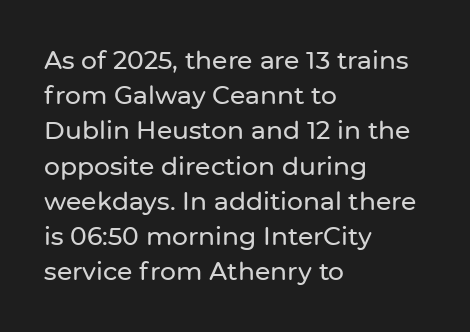
{"italic": "no", "underline": "no", "align": "left", "line_spacing": "normal", "line_spacing_ratio": 1.41, "letter_spacing": "normal", "letter_spacing_em": 0.0, "glyph_px": 25}
